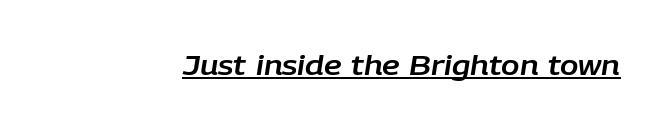
{"italic": "yes", "lean": "right", "slant_degrees": 9, "underline": "yes", "letter_spacing": "normal", "letter_spacing_em": 0.0, "glyph_px": 27}
